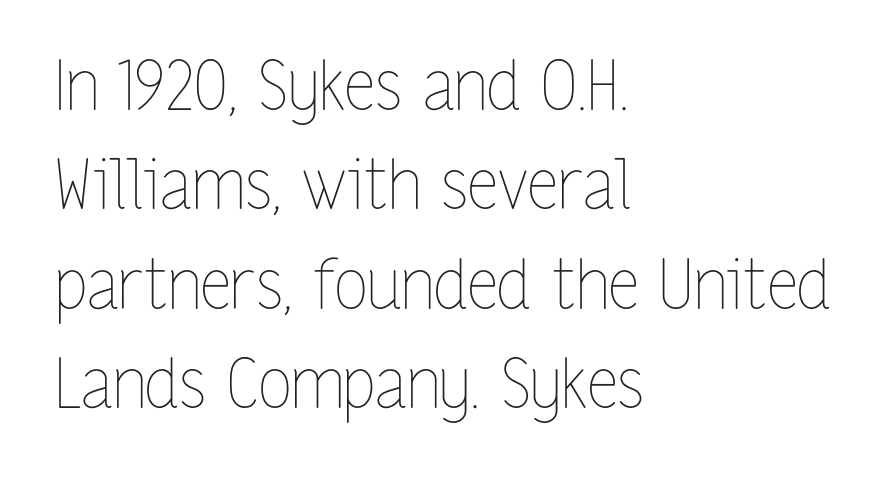
A classic flush-left, rag-right setting is used for this passage. Underlining? Definitely not there. Whoever set this chose a conventional vertical rhythm. The axis of the letterforms is exactly vertical. You could not count columns in this text — the font is proportionally spaced. The gaps between neighbouring characters are ordinary and unremarkable.
